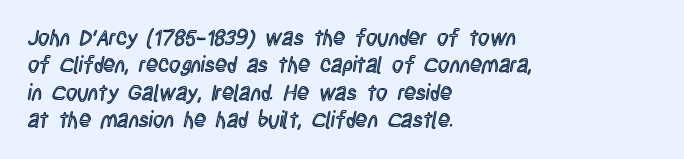
{"underline": "no", "align": "left", "line_spacing_ratio": 1.24, "letter_spacing": "normal", "letter_spacing_em": 0.0, "glyph_px": 22}
